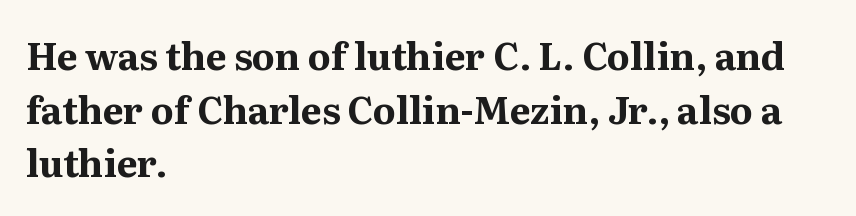
Q: Is the text bold? A: Yes.
Q: Is the text italic (slanted)? A: No, it is upright.
Q: Is the typeface a serif or a sans-serif typeface? A: Serif.
Q: Is the text underlined? A: No.
Q: How is the paragraph aligned? A: Left-aligned.
Q: Is the spacing between letters normal or unusually wide? A: Normal.
Q: Is the spacing between lines tight, normal or loose? A: Normal.
Q: Width (condensed, normal, or wide)? A: Normal.
Q: Stroke contrast? A: Medium.
Q: x-height? A: Medium.
Q: Monospaced? A: No.
